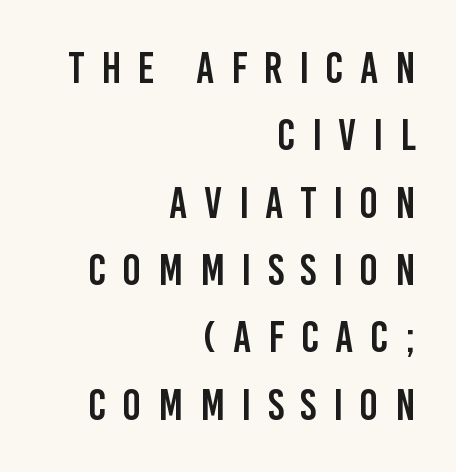
The gaps between neighbouring characters are conspicuously large. Upright lettering throughout. The glyphs in this specimen are sans serif. The paragraph has a hard right edge and a soft left edge. This block has exactly the height ordinary leading produces. The glyphs are unaccompanied by any horizontal stroke below them.
